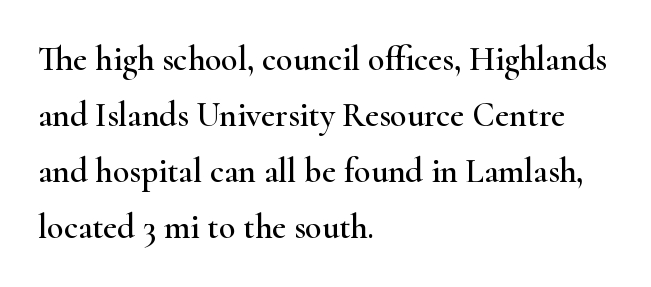
Stroke terminals: seriffed. The lines sit at an ordinary, default distance from one another. The compositor pushed each line to the left boundary. The face used here is rendered with its standard letterfit.
